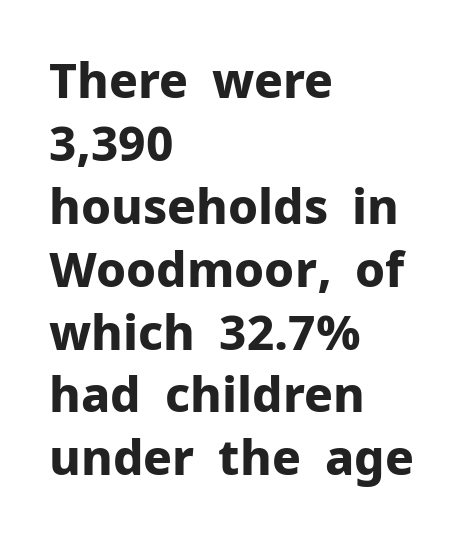
Q: Is the text bold? A: Yes.
Q: Is the text italic (slanted)? A: No, it is upright.
Q: Is the typeface a serif or a sans-serif typeface? A: Sans-serif.
Q: Is the text underlined? A: No.
Q: How is the paragraph aligned? A: Left-aligned.
Q: Is the spacing between letters normal or unusually wide? A: Normal.
Q: Is the spacing between lines tight, normal or loose? A: Normal.
Q: Width (condensed, normal, or wide)? A: Normal.
Q: Stroke contrast? A: Low.
Q: x-height? A: Medium.
Q: Monospaced? A: No.
